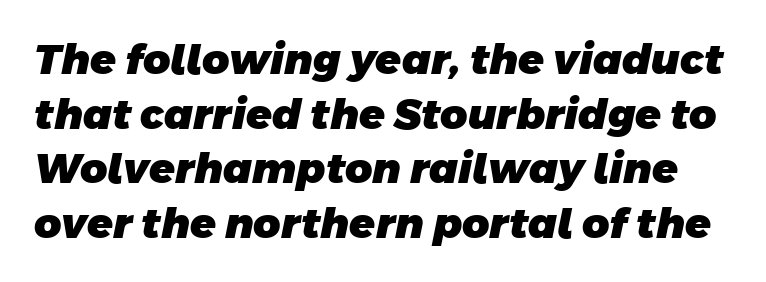
{"serif": "no", "bold": "yes", "weight": "heavy", "width": "normal", "stroke_contrast": "low", "x_height": "large", "monospaced": "no", "underline": "no", "line_spacing": "normal", "line_spacing_ratio": 1.3, "letter_spacing": "normal", "letter_spacing_em": 0.0, "glyph_px": 42}
